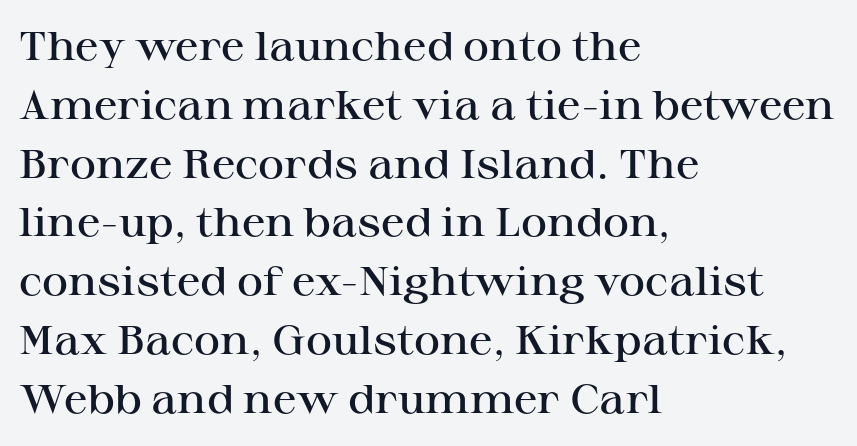
Q: Is the text bold? A: Semi-bold.
Q: Is the text italic (slanted)? A: No, it is upright.
Q: Is the typeface a serif or a sans-serif typeface? A: Serif.
Q: Is the text underlined? A: No.
Q: How is the paragraph aligned? A: Left-aligned.
Q: Is the spacing between letters normal or unusually wide? A: Normal.
Q: Is the spacing between lines tight, normal or loose? A: Normal.
Q: Width (condensed, normal, or wide)? A: Wide.
Q: Stroke contrast? A: High.
Q: x-height? A: Medium.
Q: Monospaced? A: No.
